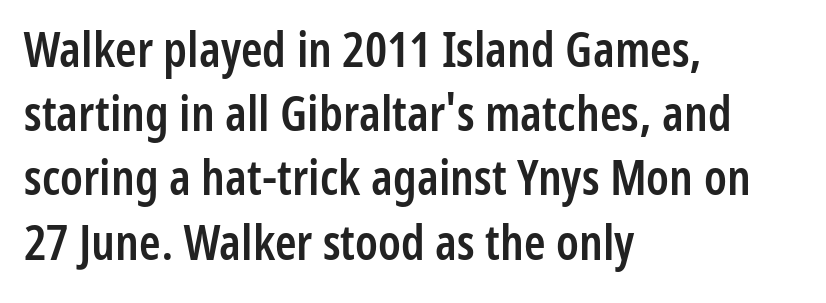
{"serif": "no", "italic": "no", "bold": "semi", "weight": "semibold", "width": "condensed", "stroke_contrast": "low", "x_height": "medium", "monospaced": "no", "underline": "no", "align": "left", "line_spacing": "normal", "line_spacing_ratio": 1.31, "letter_spacing": "normal", "letter_spacing_em": 0.0, "glyph_px": 49}
